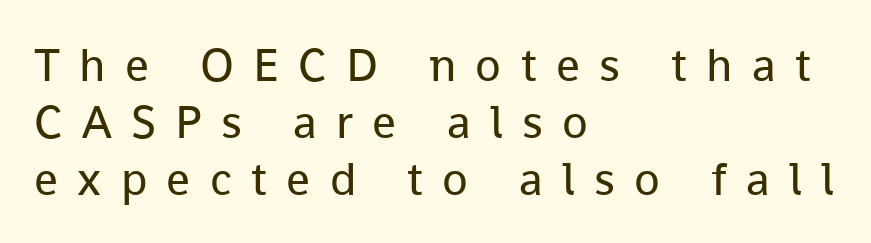
If you drew a line through each stem, it would be perfectly vertical. The letters look calm and open, with moderate or lighter stems. A typesetter would call this heavily tracked-out type. Notice how the passage keeps a crisp vertical edge on the left only. Observe the absence of serifs on each vertical stroke in this sample.
